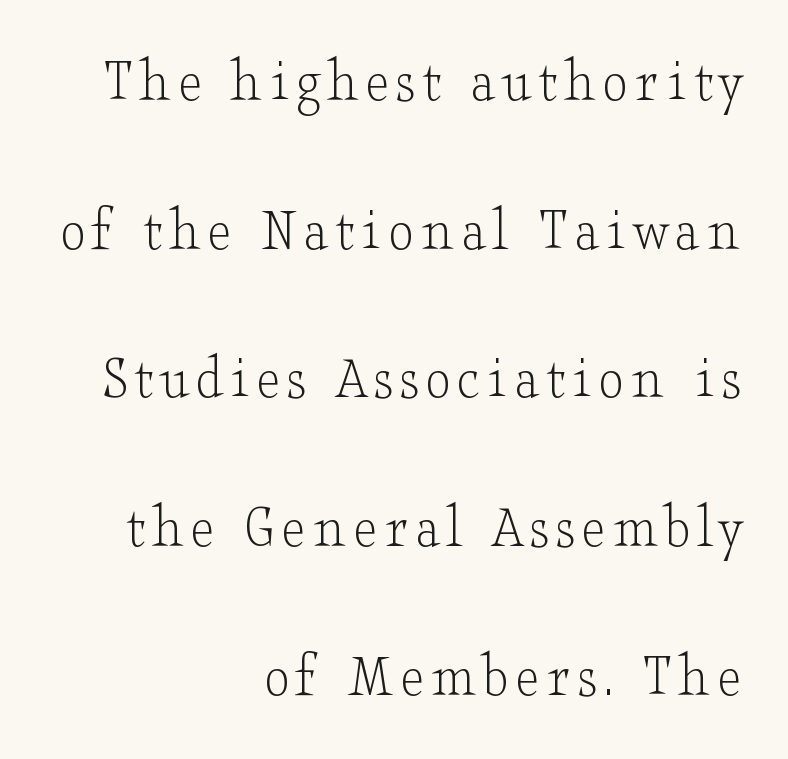
The image shows 63 px light, wide serif type, upright; set right-aligned, loose line spacing (2.36x), not underlined; low stroke contrast and a small x-height.
